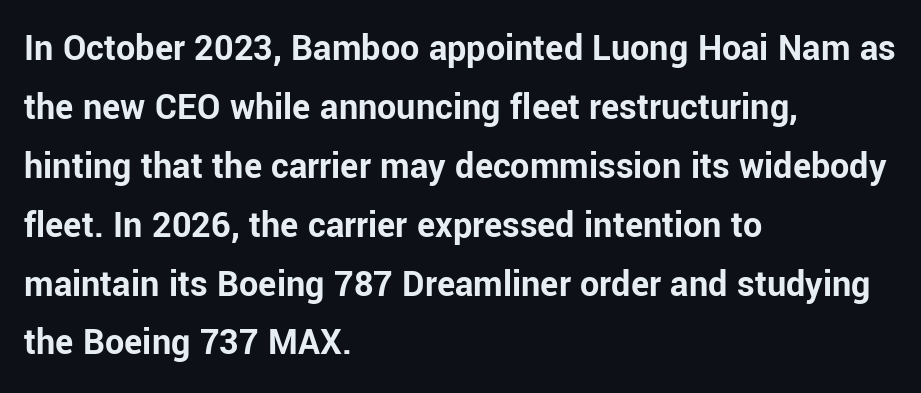
Q: Is the text bold? A: Yes.
Q: Is the text italic (slanted)? A: No, it is upright.
Q: Is the typeface a serif or a sans-serif typeface? A: Sans-serif.
Q: Is the text underlined? A: No.
Q: How is the paragraph aligned? A: Left-aligned.
Q: Is the spacing between letters normal or unusually wide? A: Normal.
Q: Is the spacing between lines tight, normal or loose? A: Normal.
Q: Width (condensed, normal, or wide)? A: Normal.
Q: Stroke contrast? A: Low.
Q: x-height? A: Medium.
Q: Monospaced? A: No.
